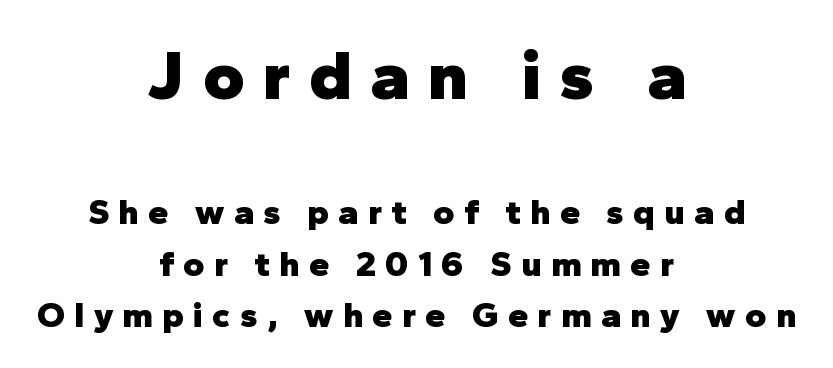
{"serif": "no", "italic": "no", "bold": "yes", "weight": "heavy", "width": "normal", "stroke_contrast": "low", "x_height": "medium", "monospaced": "no", "underline": "no", "align": "center", "line_spacing": "normal", "line_spacing_ratio": 1.43, "letter_spacing": "wide", "letter_spacing_em": 0.26, "larger_block": "first", "size_ratio": 1.97, "glyph_px": 71}
